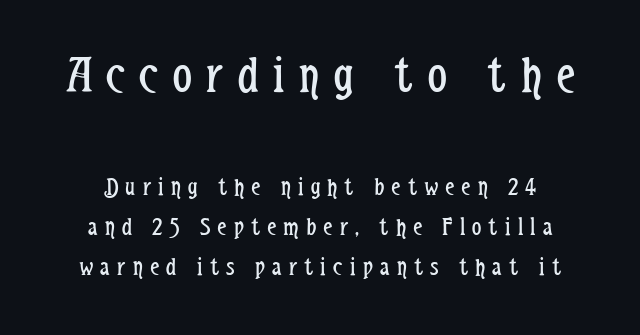
{"serif": "no", "italic": "no", "bold": "no", "weight": "regular", "width": "condensed", "stroke_contrast": "low", "x_height": "medium", "monospaced": "no", "underline": "no", "line_spacing": "normal", "line_spacing_ratio": 1.53, "letter_spacing": "wide", "letter_spacing_em": 0.28, "larger_block": "first", "size_ratio": 2.04, "glyph_px": 53}
